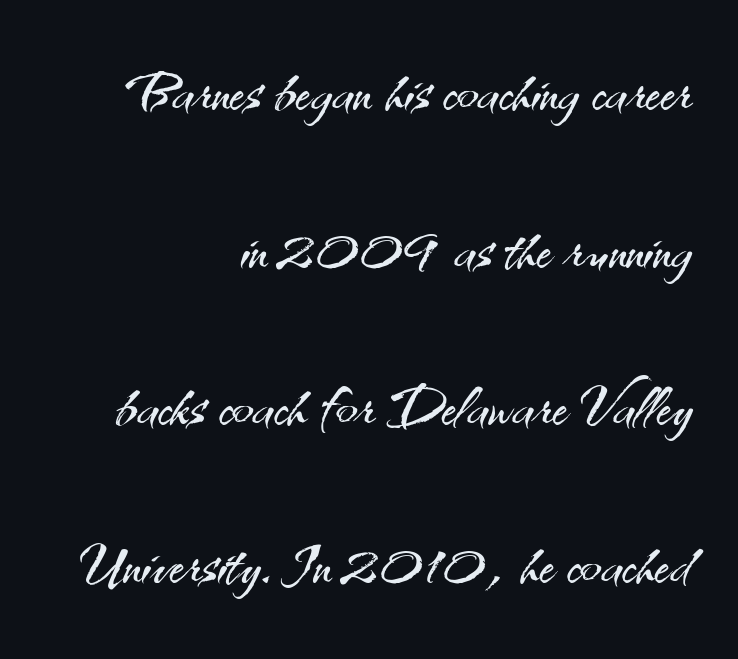
The passage shown has conventional tracking throughout. The characters display no serif detailing; their extremities are plain. You could not count columns in this text — the font is proportionally spaced.
